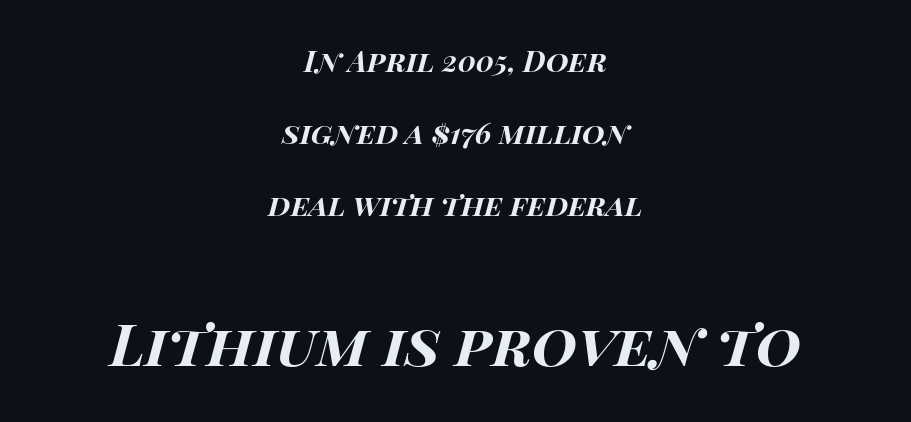
The image shows 58 px bold, wide type, italic (leaning right); set centered, loose line spacing (2.49x), normal letter spacing, not underlined; the second (bottom) block is 2.0x larger; high stroke contrast and a large x-height.
